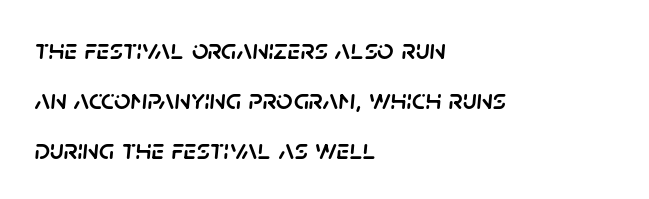
The image shows 29 px text type, italic (leaning right); set left-aligned, line spacing 1.73x, normal letter spacing, not underlined; low stroke contrast and a large x-height.
